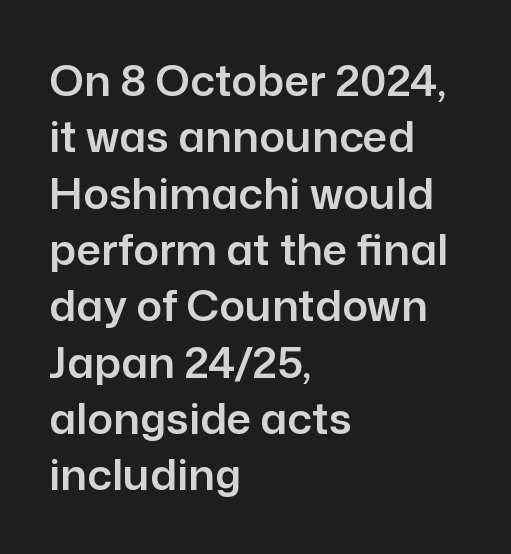
{"serif": "no", "italic": "no", "width": "normal", "stroke_contrast": "low", "x_height": "medium", "monospaced": "no", "underline": "no", "align": "left", "line_spacing": "normal", "line_spacing_ratio": 1.31, "letter_spacing": "normal", "letter_spacing_em": 0.0, "glyph_px": 43}
